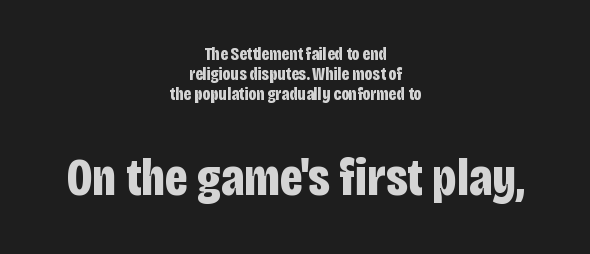
If you drew a line through each stem, it would be perfectly vertical. Visually the block forms a symmetrical silhouette, jagged on both flanks. Nothing unusual about the tracking: characters are spaced as the font intends. A typesetter would call this leading minimal, almost set solid. Compared with an ordinary text face, these strokes are far heavier — a full bold. These lines are rendered in a variable-pitch font.
